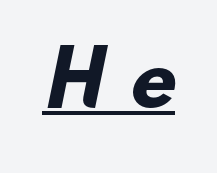
{"serif": "no", "bold": "yes", "weight": "heavy", "width": "wide", "stroke_contrast": "low", "x_height": "small", "monospaced": "no", "underline": "yes", "letter_spacing": "wide", "letter_spacing_em": 0.32, "glyph_px": 74}
